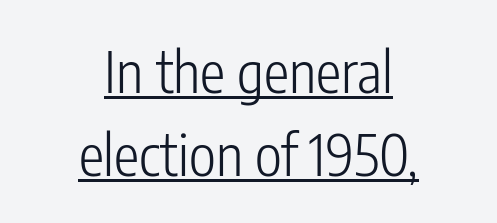
Check the space under the baseline: a stroke is drawn there. Horizontal bands of white between lines are of average thickness. Observe the absence of serifs on each vertical stroke in this sample. The lines are quadded center. Words appear dense and cohesive because spacing is normal. Weight class: somewhere from thin through regular.
